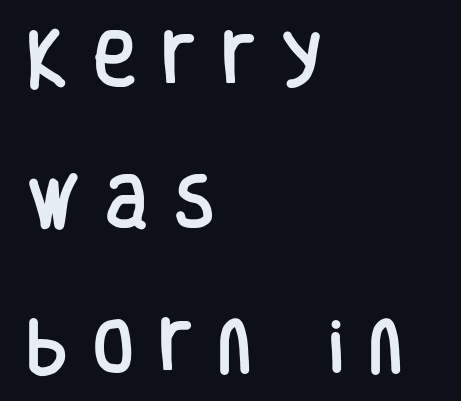
{"serif": "no", "italic": "no", "width": "condensed", "stroke_contrast": "low", "x_height": "large", "monospaced": "no", "underline": "no", "align": "left", "line_spacing": "loose", "line_spacing_ratio": 2.43, "letter_spacing": "wide", "letter_spacing_em": 0.43, "glyph_px": 59}
